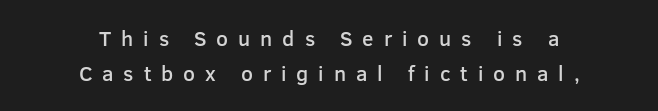
Q: Is the text bold? A: Semi-bold.
Q: Is the text italic (slanted)? A: No, it is upright.
Q: Is the text underlined? A: No.
Q: How is the paragraph aligned? A: Centered.
Q: Is the spacing between letters normal or unusually wide? A: Unusually wide.
Q: Is the spacing between lines tight, normal or loose? A: Normal.
